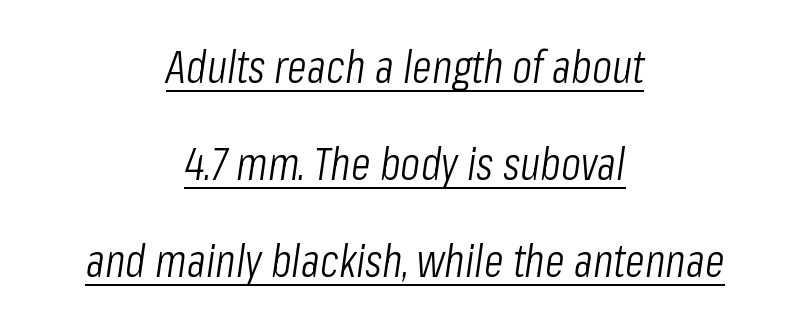
The image shows 46 px light, condensed type, italic (leaning right); set centered, loose line spacing (2.11x), normal letter spacing, underlined; low stroke contrast and a medium x-height.
